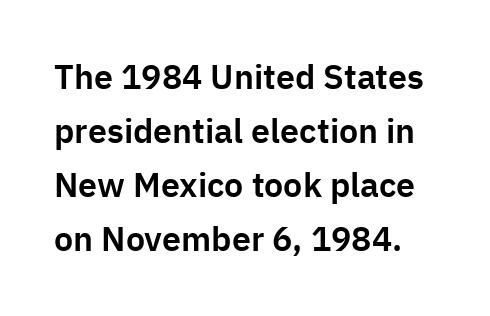
The image shows 34 px sans-serif type, upright; set normal line spacing (1.59x), normal letter spacing, not underlined; low stroke contrast and a medium x-height.
